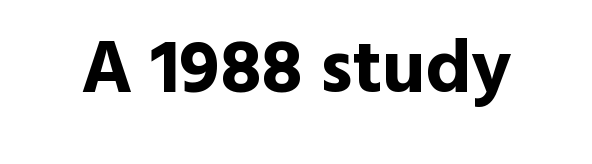
The zone under the glyphs is completely vacant. Quick note: not italic, upright. The passage shown has conventional tracking throughout. Does the type have serifs? No, each stem ends abruptly. Caption: bold face, heavy strokes.
